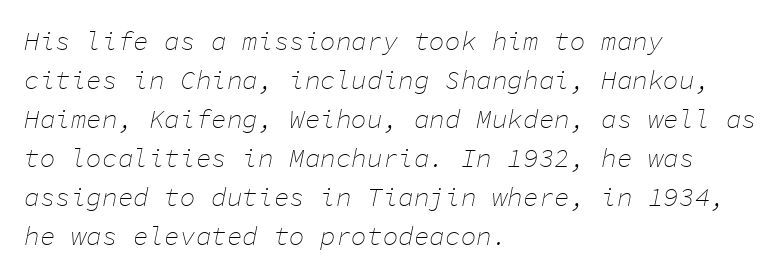
Observe the lean: these are italic letterforms. The foot of each line stays bare and open. Line starts are locked; line ends wander. Letter spacing: default. Leading: standard. Heaviness? Minimal to ordinary, like unemphasized prose.
